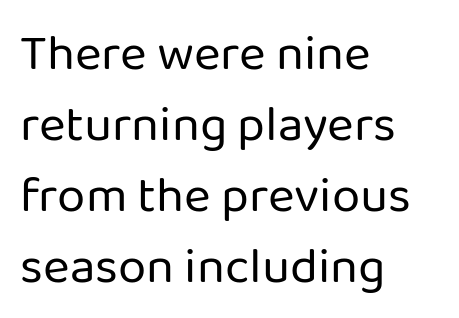
This rendering uses left alignment, leaving the right contour irregular. Ordinary non-slanted type is in use. This sample has the flowing, uneven cadence of proportional lettering. The glyphs in this specimen are sans serif. The cut favours lightness, reaching ordinary text weight at its darkest. The space beneath each line is pristine and unruled.
